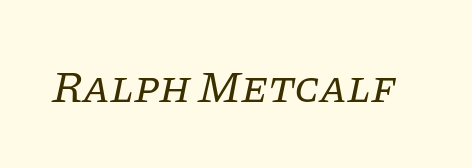
{"serif": "yes", "italic": "yes", "lean": "right", "slant_degrees": 11, "bold": "no", "weight": "regular", "width": "normal", "stroke_contrast": "low", "x_height": "large", "monospaced": "no", "underline": "no", "letter_spacing": "normal", "letter_spacing_em": 0.0, "glyph_px": 45}
